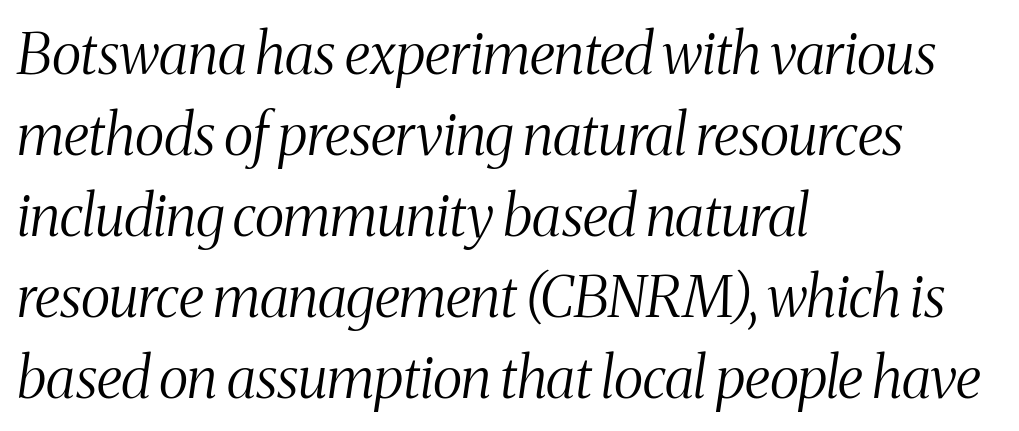
{"serif": "yes", "italic": "yes", "lean": "right", "slant_degrees": 8, "bold": "no", "weight": "light", "width": "condensed", "stroke_contrast": "medium", "x_height": "medium", "monospaced": "no", "underline": "no", "align": "left", "line_spacing": "normal", "line_spacing_ratio": 1.42, "letter_spacing": "normal", "letter_spacing_em": 0.0, "glyph_px": 57}
